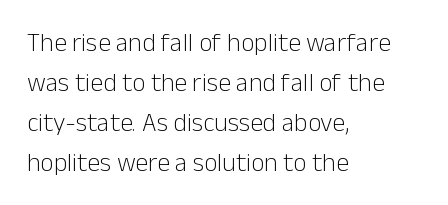
{"italic": "no", "bold": "no", "underline": "no", "align": "left", "line_spacing": "normal", "line_spacing_ratio": 1.54, "letter_spacing": "normal", "letter_spacing_em": 0.0, "glyph_px": 26}
